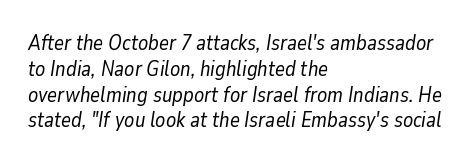
Q: Is the text bold? A: No.
Q: Is the text italic (slanted)? A: Yes, it leans right by about 9 degrees.
Q: Is the text underlined? A: No.
Q: How is the paragraph aligned? A: Left-aligned.
Q: Is the spacing between letters normal or unusually wide? A: Normal.
